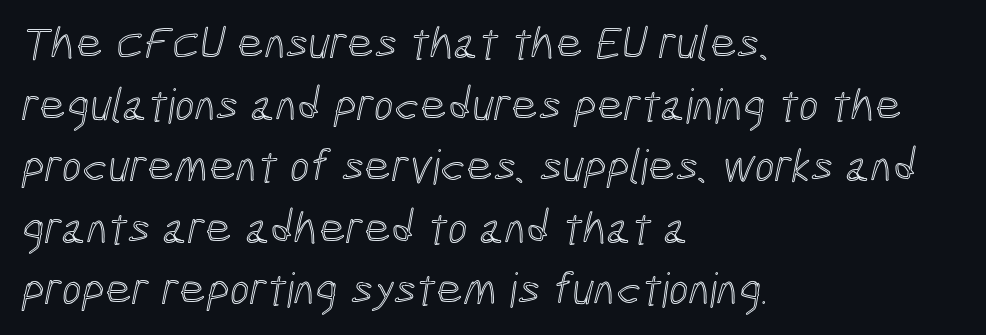
The image shows 47 px condensed type; set left-aligned, normal line spacing (1.31x), normal letter spacing, not underlined; a medium x-height.
